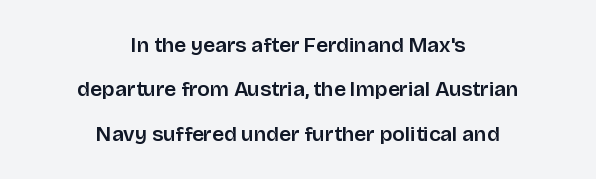
Descender tails drop into unmarked territory. A great deal of white space separates one row of letters from the next. The compositor balanced each line on the midline. Spacing between characters is what you'd get straight out of the box. If you drew a line through each stem, it would be perfectly vertical.
